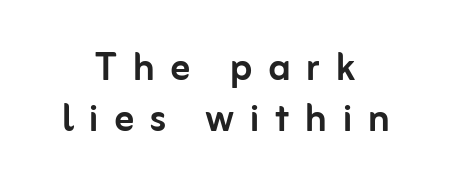
The image shows 49 px sans-serif type, upright; set centered, tight line spacing (1.04x), unusually wide letter spacing (+0.32 em), not underlined; low stroke contrast and a medium x-height.
